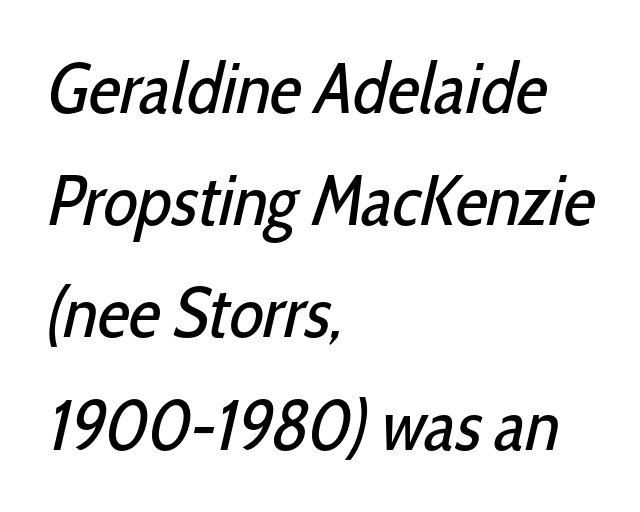
The image shows 71 px regular-weight, condensed sans-serif type; set left-aligned, normal line spacing (1.58x), normal letter spacing, not underlined; low stroke contrast and a medium x-height.
